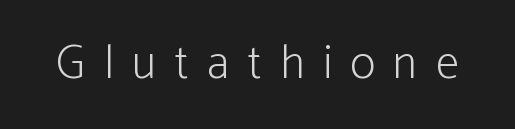
The image shows 48 px light, condensed sans-serif type, upright; set unusually wide letter spacing (+0.38 em), not underlined; low stroke contrast and a medium x-height.
